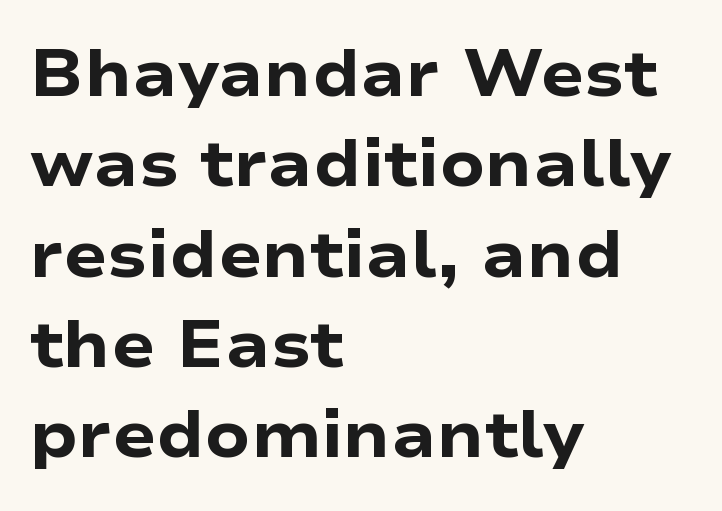
The image shows 65 px heavy, wide sans-serif type, upright; set left-aligned, normal line spacing (1.39x), normal letter spacing, not underlined; low stroke contrast and a medium x-height.
